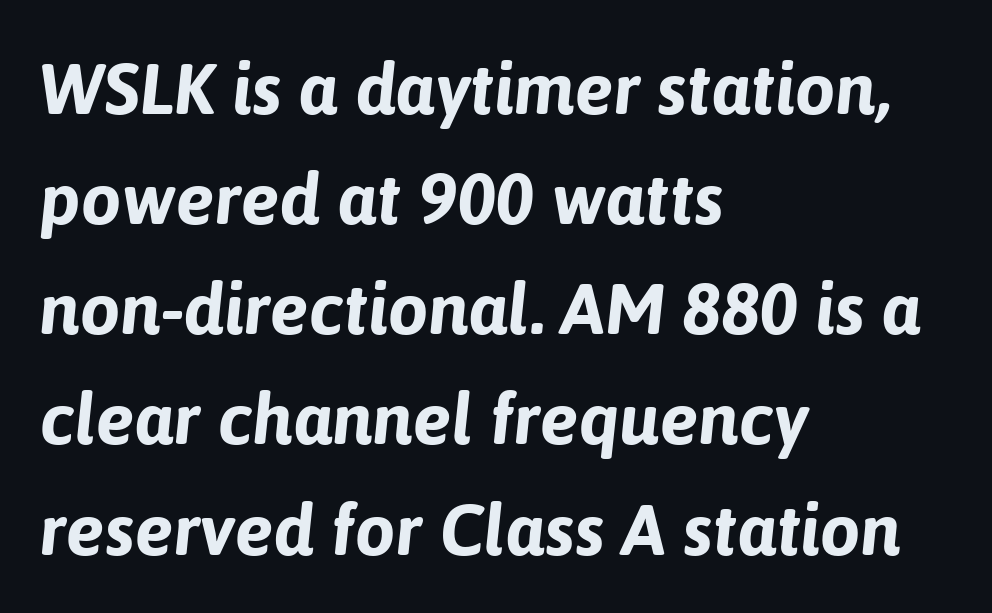
Q: Is the text bold? A: Yes.
Q: Is the text italic (slanted)? A: Yes, it leans right by about 6 degrees.
Q: Is the text underlined? A: No.
Q: How is the paragraph aligned? A: Left-aligned.
Q: Is the spacing between letters normal or unusually wide? A: Normal.
Q: Is the spacing between lines tight, normal or loose? A: Normal.
Q: Width (condensed, normal, or wide)? A: Normal.
Q: Stroke contrast? A: Low.
Q: x-height? A: Medium.
Q: Monospaced? A: No.
